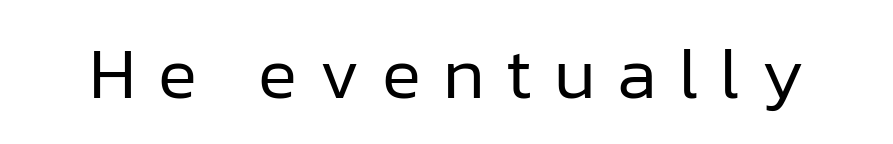
The image shows 73 px regular-weight sans-serif type, upright; set unusually wide letter spacing (+0.3 em), not underlined; low stroke contrast and a medium x-height.
